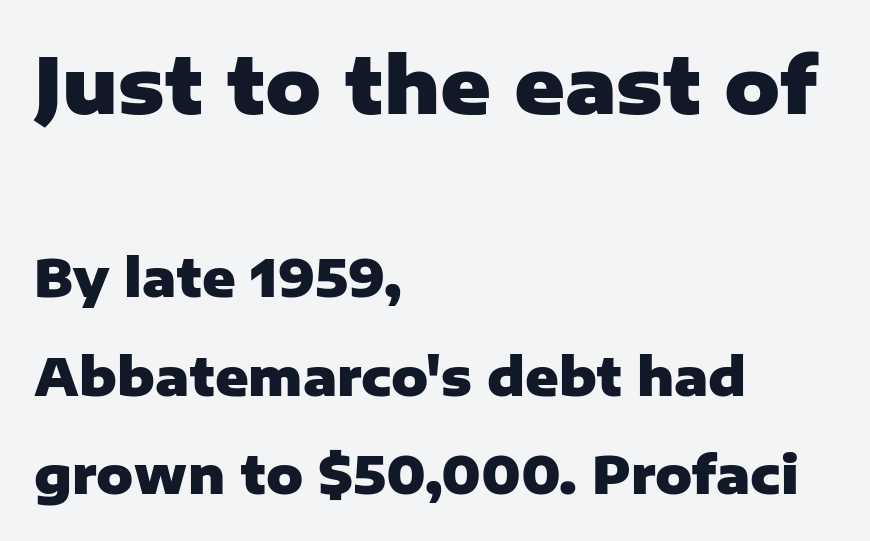
{"serif": "no", "italic": "no", "bold": "yes", "weight": "heavy", "width": "normal", "stroke_contrast": "low", "x_height": "medium", "monospaced": "no", "underline": "no", "align": "left", "line_spacing": "loose", "line_spacing_ratio": 1.93, "letter_spacing": "normal", "letter_spacing_em": 0.0, "larger_block": "first", "size_ratio": 1.51, "glyph_px": 77}
